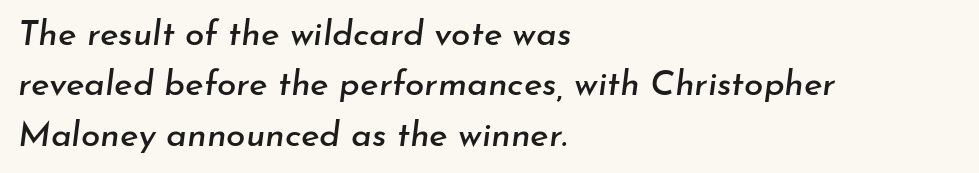
{"italic": "yes", "lean": "right", "slant_degrees": 7, "width": "normal", "stroke_contrast": "low", "x_height": "small", "monospaced": "no", "underline": "no", "align": "left", "line_spacing": "normal", "line_spacing_ratio": 1.44, "letter_spacing": "normal", "letter_spacing_em": 0.0, "glyph_px": 35}
